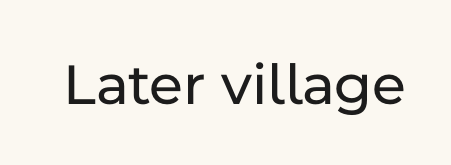
{"serif": "no", "italic": "no", "width": "normal", "stroke_contrast": "low", "x_height": "medium", "monospaced": "no", "underline": "no", "letter_spacing": "normal", "letter_spacing_em": 0.0, "glyph_px": 60}
